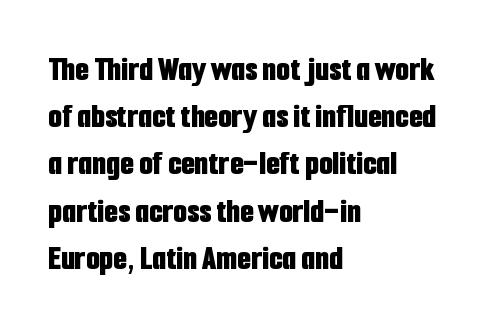
{"serif": "no", "italic": "no", "bold": "yes", "weight": "bold", "width": "condensed", "stroke_contrast": "low", "x_height": "medium", "monospaced": "no", "underline": "no", "align": "left", "line_spacing": "normal", "line_spacing_ratio": 1.35, "letter_spacing": "normal", "letter_spacing_em": 0.0, "glyph_px": 35}
